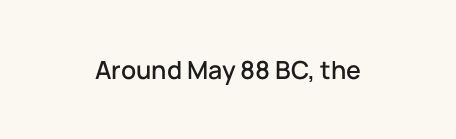
Q: Is the text italic (slanted)? A: No, it is upright.
Q: Is the text underlined? A: No.
Q: Is the spacing between letters normal or unusually wide? A: Normal.
